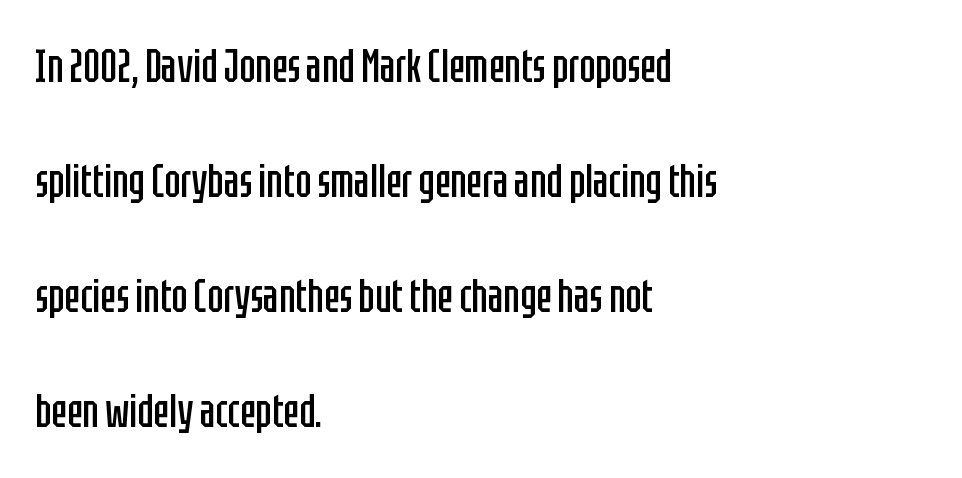
The image shows 47 px regular-weight, condensed sans-serif type, upright; set left-aligned, loose line spacing (2.45x), normal letter spacing, not underlined; low stroke contrast and a large x-height.
